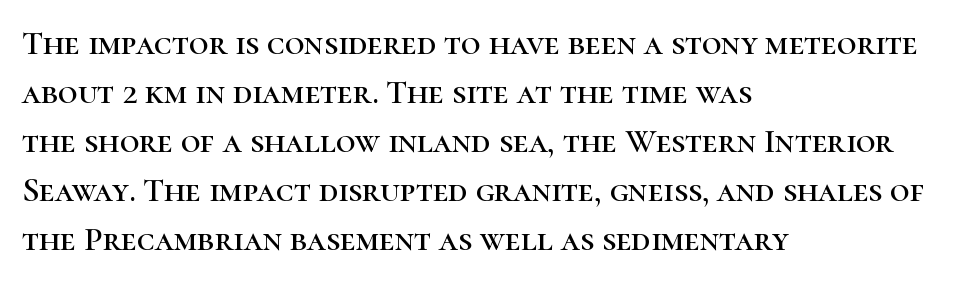
Q: Is the text italic (slanted)? A: No, it is upright.
Q: Is the typeface a serif or a sans-serif typeface? A: Serif.
Q: Is the text underlined? A: No.
Q: How is the paragraph aligned? A: Left-aligned.
Q: Is the spacing between letters normal or unusually wide? A: Normal.
Q: Is the spacing between lines tight, normal or loose? A: Normal.
Q: Width (condensed, normal, or wide)? A: Normal.
Q: Stroke contrast? A: High.
Q: x-height? A: Medium.
Q: Monospaced? A: No.
